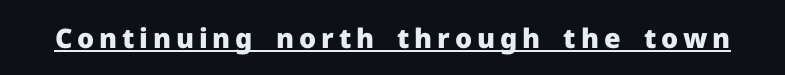
Q: Is the text bold? A: Yes.
Q: Is the text italic (slanted)? A: No, it is upright.
Q: Is the text underlined? A: Yes.
